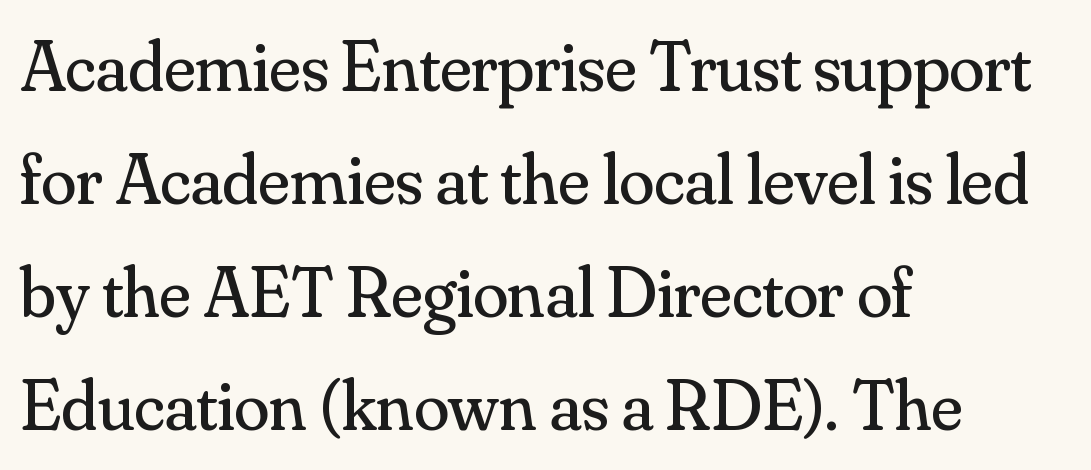
The image shows 72 px regular-weight serif type, upright; set left-aligned, normal line spacing (1.57x), normal letter spacing, not underlined; medium stroke contrast and a small x-height.
